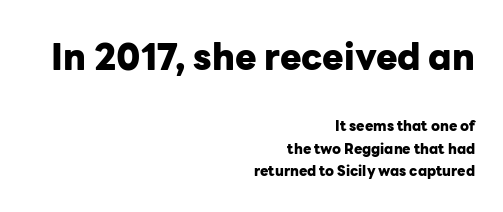
Descender tails drop into unmarked territory. This is roman type, the default non-slanted kind. A student would notice the top passage is typeset larger than what follows. If you measured baseline to baseline, you'd find a middling distance. Serif or sans? Sans — the stroke terminals are bare. You could call the tracking neutral — neither tight nor loose.
